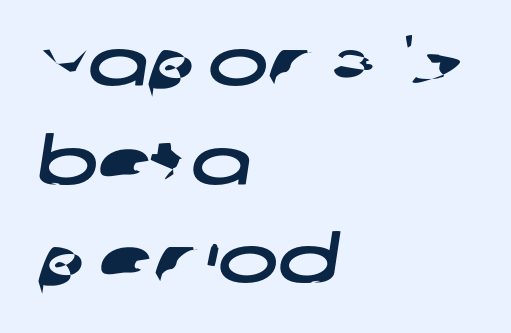
The passage shown is typed in a proportional face where columns would drift. Serifs: no, the terminals of the letterforms are clean. Quick note: interline space is typical. The gap between lines stays unmarked. You could call the tracking neutral — neither tight nor loose. The compositor pushed each line to the left boundary.
